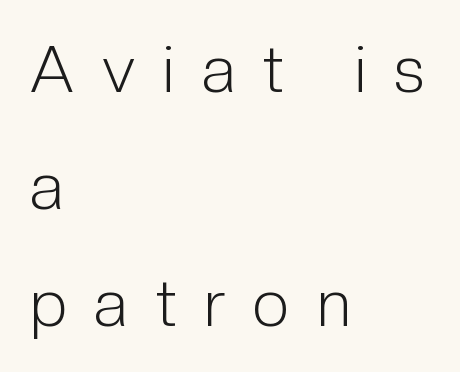
{"serif": "no", "italic": "no", "bold": "no", "weight": "light", "width": "condensed", "stroke_contrast": "low", "x_height": "medium", "monospaced": "no", "underline": "no", "align": "left", "line_spacing_ratio": 1.8, "letter_spacing": "wide", "letter_spacing_em": 0.43, "glyph_px": 65}
